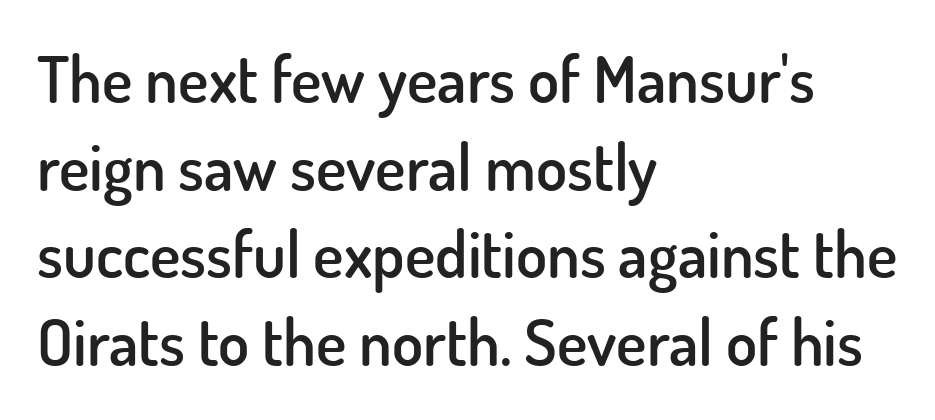
Look at the tracking — it's just the regular setting, nothing added. Each letter keeps its own natural width here, so spacing adapts to shape. If you drew a line through each stem, it would be perfectly vertical. How would I describe the line gaps? Plain and ordinary. Each row of text sits above clean, open space. Is the block centered? No — it sits flush against the left margin.
